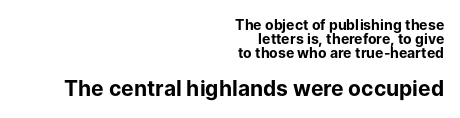
Q: Is the text bold? A: Yes.
Q: Is the text italic (slanted)? A: No, it is upright.
Q: Is the text underlined? A: No.
Q: How is the paragraph aligned? A: Right-aligned.
Q: Is the spacing between letters normal or unusually wide? A: Normal.
Q: Is the spacing between lines tight, normal or loose? A: Tight.
Q: Which block of text is set in a larger size, the first (top) or the second (bottom)? A: The second (bottom) one.
